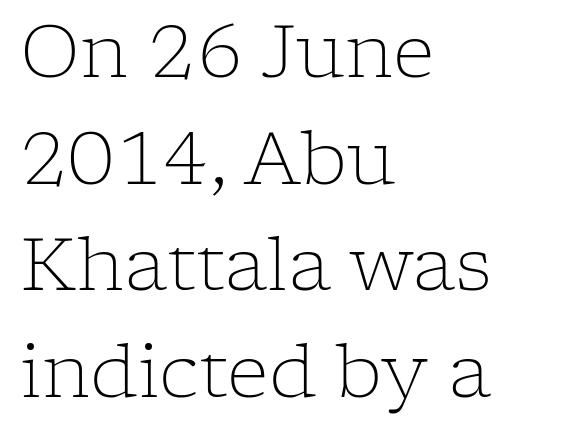
Q: Is the text bold? A: No.
Q: Is the text italic (slanted)? A: No, it is upright.
Q: Is the typeface a serif or a sans-serif typeface? A: Serif.
Q: Is the text underlined? A: No.
Q: How is the paragraph aligned? A: Left-aligned.
Q: Is the spacing between letters normal or unusually wide? A: Normal.
Q: Is the spacing between lines tight, normal or loose? A: Normal.
Q: Width (condensed, normal, or wide)? A: Normal.
Q: Stroke contrast? A: Low.
Q: x-height? A: Medium.
Q: Monospaced? A: No.
